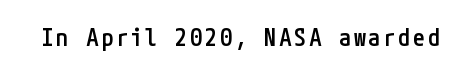
The characters look somewhat weighty, a semibold short of true bold. The strip under each line holds only bare page. Vertical strokes here are truly vertical.
